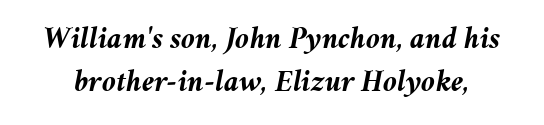
The area under the type is left untouched. In terms of leading, this rendering sits right in the middle. Character widths vary here, with narrow letters taking less room than wide ones. Designer's note — italics engaged. Compared with typical body copy, the letter spacing here is the same.
